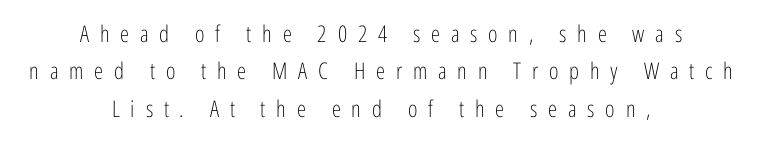
{"italic": "no", "bold": "no", "underline": "no", "align": "center", "line_spacing": "normal", "line_spacing_ratio": 1.62, "letter_spacing": "wide", "letter_spacing_em": 0.47, "glyph_px": 23}
